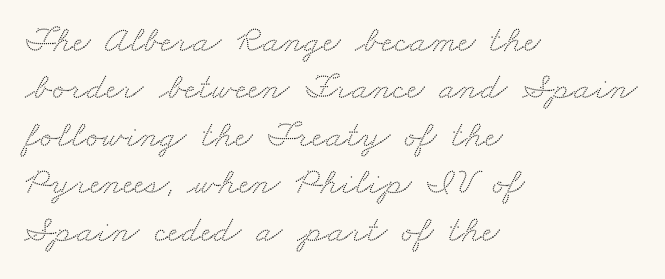
Q: Is the typeface a serif or a sans-serif typeface? A: Serif.
Q: Is the text underlined? A: No.
Q: How is the paragraph aligned? A: Left-aligned.
Q: Is the spacing between letters normal or unusually wide? A: Normal.
Q: Is the spacing between lines tight, normal or loose? A: Normal.
Q: Width (condensed, normal, or wide)? A: Wide.
Q: Stroke contrast? A: Medium.
Q: x-height? A: Small.
Q: Monospaced? A: No.
